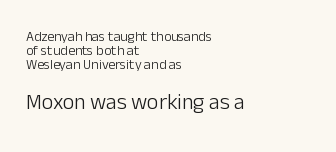
The block of text is dense from top to bottom, with scant space between rows. Reading top to bottom, the characters get bigger at the block break. Each row of text sits above clean, open space. Horizontal alignment here is leftward, the default for most running prose. The weight would be labelled regular, book, light, or lighter still.
